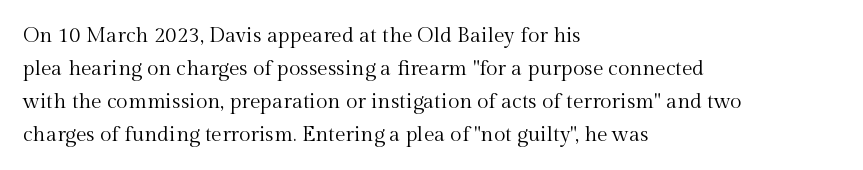
No italicization has been applied; the sample stays upright. This rendering features lettering with no underline. Summary of weight: not heavy and not bold. The typesetter chose a ragged-right arrangement here. The vertical gap from one line to the next is medium.
